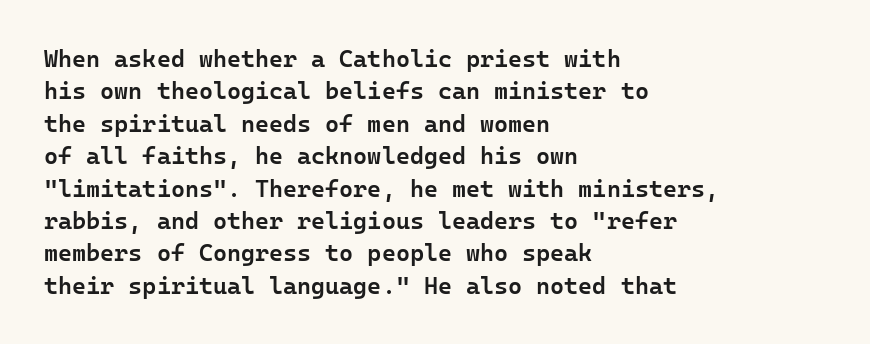
Q: Is the text bold? A: Semi-bold.
Q: Is the text italic (slanted)? A: No, it is upright.
Q: Is the text underlined? A: No.
Q: How is the paragraph aligned? A: Left-aligned.
Q: Is the spacing between letters normal or unusually wide? A: Normal.
Q: Is the spacing between lines tight, normal or loose? A: Normal.
